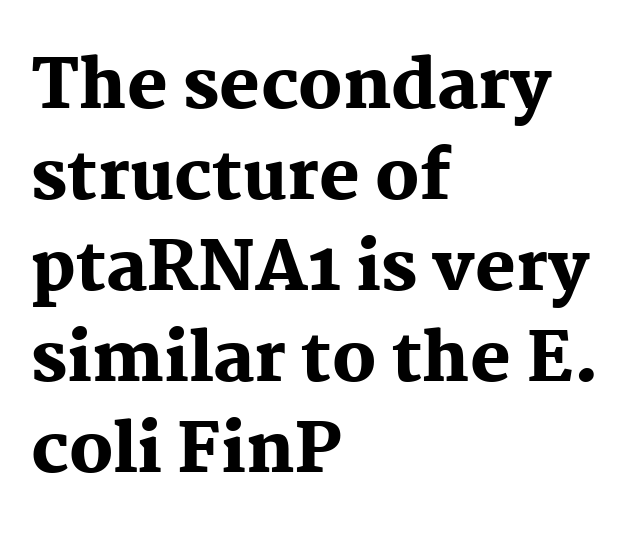
Leading: standard. Words float on clear page, feet unadorned. Posture: vertical. Compared with typical body copy, the letter spacing here is the same. The ragged edge is on the right, which tells us the setting is flush left. I'd describe the lettering as bold — thick and assertive.
